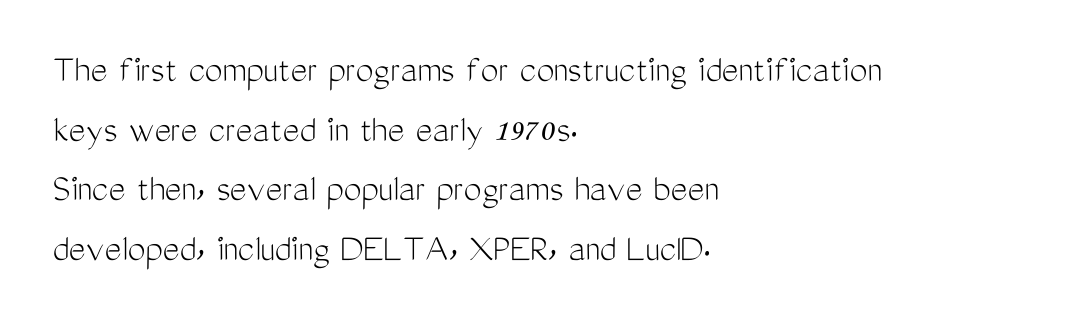
Q: Is the text bold? A: No.
Q: Is the text italic (slanted)? A: No, it is upright.
Q: Is the typeface a serif or a sans-serif typeface? A: Sans-serif.
Q: Is the text underlined? A: No.
Q: How is the paragraph aligned? A: Left-aligned.
Q: Is the spacing between letters normal or unusually wide? A: Normal.
Q: Is the spacing between lines tight, normal or loose? A: Normal.
Q: Width (condensed, normal, or wide)? A: Condensed.
Q: Stroke contrast? A: Medium.
Q: x-height? A: Medium.
Q: Monospaced? A: No.
